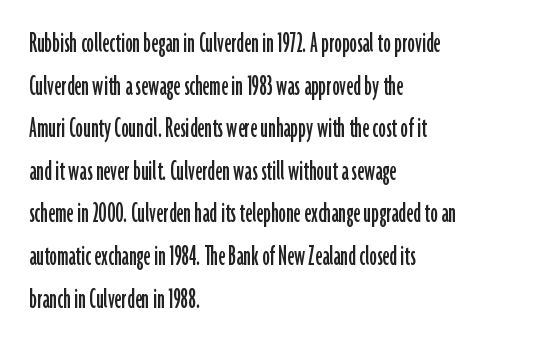
{"serif": "no", "italic": "no", "width": "condensed", "stroke_contrast": "low", "x_height": "medium", "monospaced": "no", "underline": "no", "align": "left", "line_spacing": "normal", "line_spacing_ratio": 1.42, "letter_spacing": "normal", "letter_spacing_em": 0.0, "glyph_px": 30}
